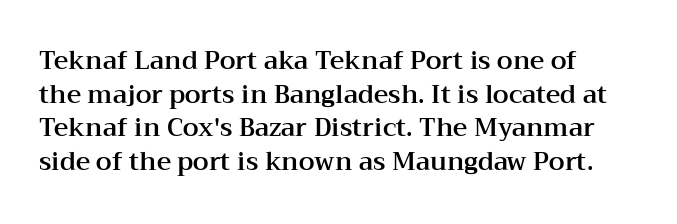
Q: Is the text italic (slanted)? A: No, it is upright.
Q: Is the text underlined? A: No.
Q: How is the paragraph aligned? A: Left-aligned.
Q: Is the spacing between letters normal or unusually wide? A: Normal.
Q: Is the spacing between lines tight, normal or loose? A: Normal.
